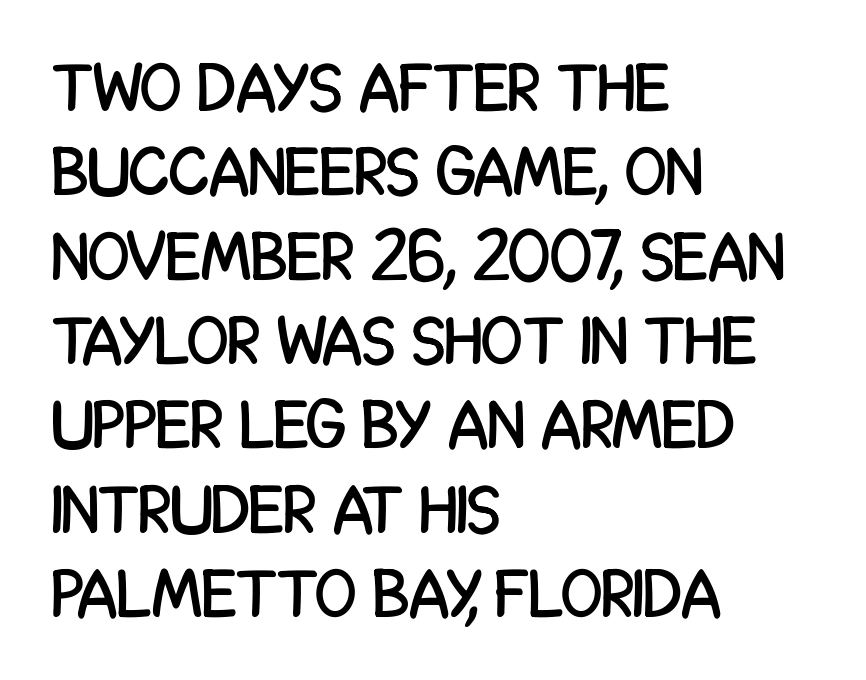
The image shows 68 px condensed sans-serif type, upright; set left-aligned, line spacing 1.24x, normal letter spacing, not underlined; low stroke contrast and a large x-height.
